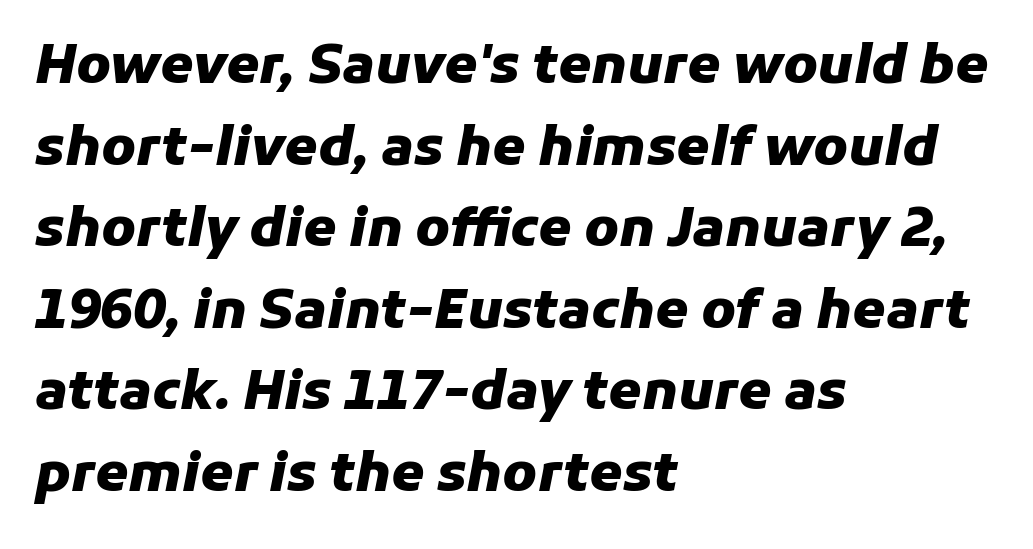
A typesetter would call this proportional, since set widths differ per character. In CSS terms this would be text-align: left. Between one letter and the next there's only the usual sliver of space. Is the type slanted? Yes — the strokes lean at a clear angle. A dark, heavy texture on the line: the type is bold. Each row of text sits above clean, open space.
